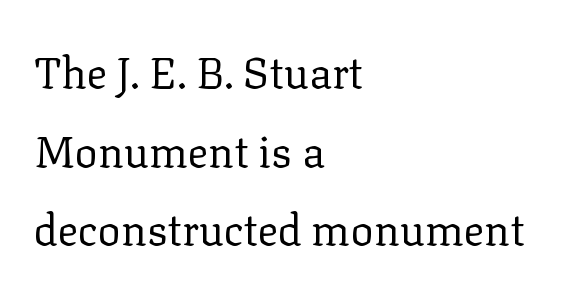
Q: Is the text bold? A: No.
Q: Is the text italic (slanted)? A: No, it is upright.
Q: Is the typeface a serif or a sans-serif typeface? A: Serif.
Q: Is the text underlined? A: No.
Q: How is the paragraph aligned? A: Left-aligned.
Q: Is the spacing between letters normal or unusually wide? A: Normal.
Q: Width (condensed, normal, or wide)? A: Normal.
Q: Stroke contrast? A: Low.
Q: x-height? A: Medium.
Q: Monospaced? A: No.
